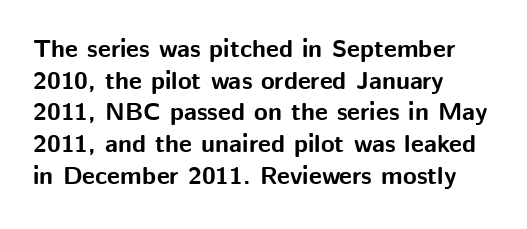
{"italic": "no", "bold": "yes", "underline": "no", "align": "left", "line_spacing": "normal", "line_spacing_ratio": 1.27, "letter_spacing": "normal", "letter_spacing_em": 0.0, "glyph_px": 25}
